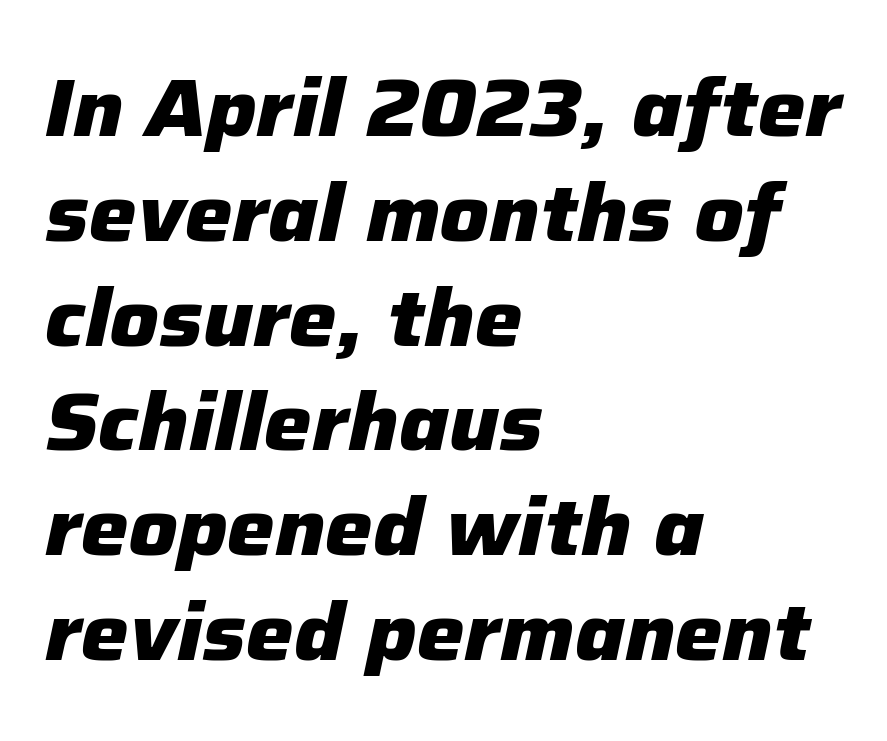
Q: Is the text bold? A: Yes.
Q: Is the text italic (slanted)? A: Yes, it leans right by about 12 degrees.
Q: Is the text underlined? A: No.
Q: How is the paragraph aligned? A: Left-aligned.
Q: Is the spacing between letters normal or unusually wide? A: Normal.
Q: Is the spacing between lines tight, normal or loose? A: Normal.
Q: Width (condensed, normal, or wide)? A: Normal.
Q: Stroke contrast? A: Low.
Q: x-height? A: Medium.
Q: Monospaced? A: No.
